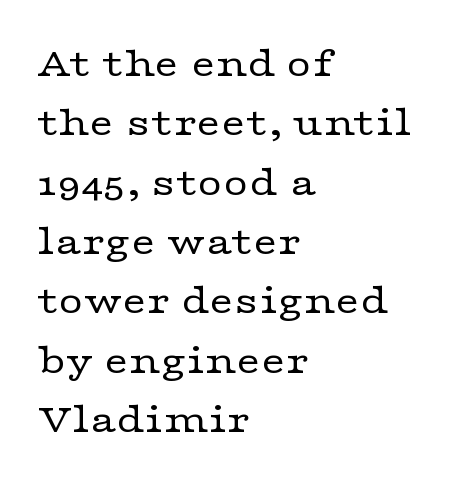
Spacing verdict: proportional, widths tailored to each character. Note: serifs present on the glyphs. Reading down the block, your eye returns to a fixed left position each line. The typography opts for an upright posture over an oblique one. Letters have the restrained weight of plain body copy at most.
